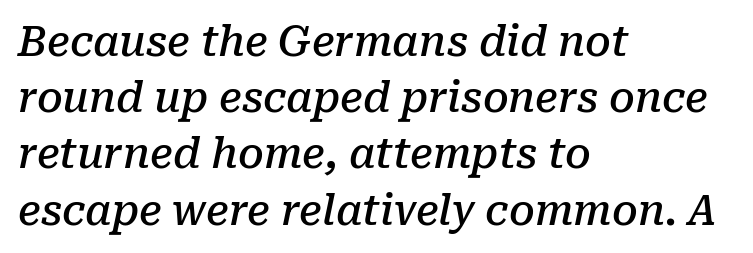
{"serif": "yes", "italic": "yes", "lean": "right", "slant_degrees": 10, "bold": "semi", "weight": "semibold", "width": "normal", "stroke_contrast": "low", "x_height": "medium", "monospaced": "no", "underline": "no", "align": "left", "line_spacing": "normal", "line_spacing_ratio": 1.37, "letter_spacing": "normal", "letter_spacing_em": 0.0, "glyph_px": 41}
